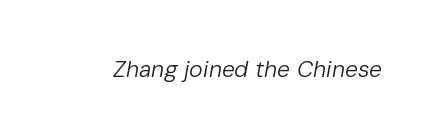
The image shows 23 px text type, italic (leaning right); set normal letter spacing, not underlined.
